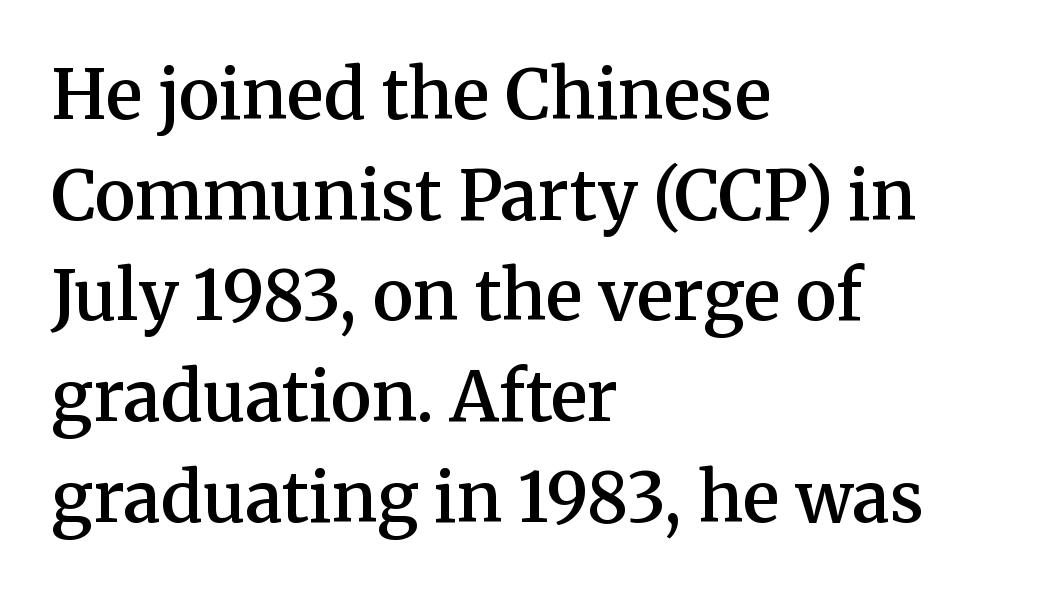
The line texture is even and compact thanks to regular tracking. No italicization has been applied; the sample stays upright. Yep, those are serifs on the letters. If you drew a ruler down the left edge, every line would touch it. Varying glyph widths throughout — classic text-font behaviour.
